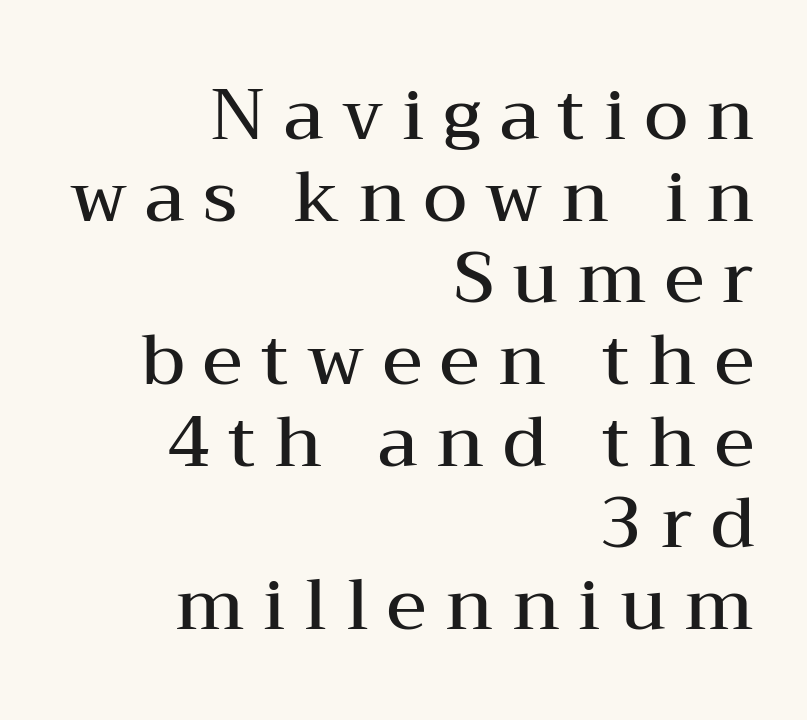
{"serif": "yes", "italic": "no", "bold": "semi", "weight": "semibold", "width": "wide", "stroke_contrast": "medium", "x_height": "medium", "monospaced": "no", "underline": "no", "align": "right", "line_spacing": "tight", "line_spacing_ratio": 1.15, "letter_spacing": "wide", "letter_spacing_em": 0.26, "glyph_px": 71}
